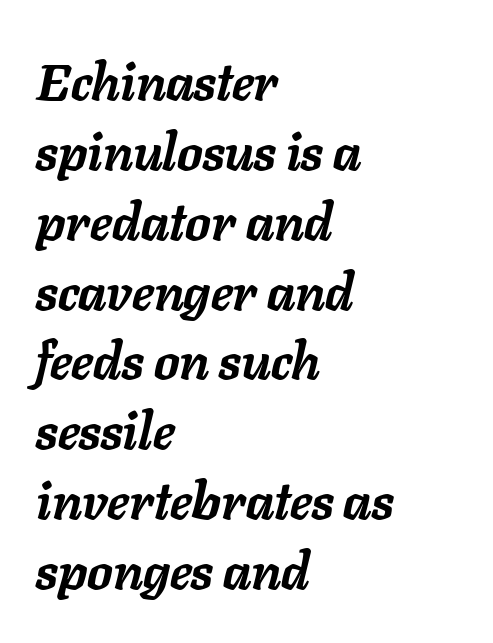
Q: Is the text bold? A: Yes.
Q: Is the text italic (slanted)? A: Yes, it leans right by about 11 degrees.
Q: Is the text underlined? A: No.
Q: How is the paragraph aligned? A: Left-aligned.
Q: Is the spacing between letters normal or unusually wide? A: Normal.
Q: Is the spacing between lines tight, normal or loose? A: Normal.
Q: Width (condensed, normal, or wide)? A: Normal.
Q: Stroke contrast? A: Low.
Q: x-height? A: Medium.
Q: Monospaced? A: No.
